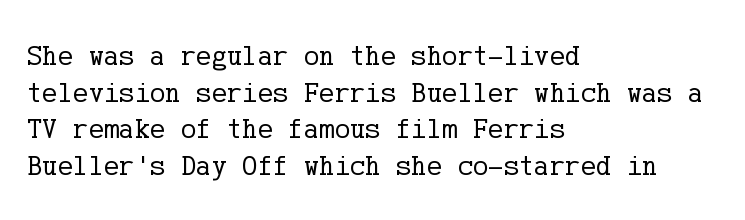
{"serif": "yes", "italic": "no", "bold": "no", "weight": "regular", "width": "normal", "stroke_contrast": "low", "x_height": "medium", "underline": "no", "align": "left", "line_spacing": "normal", "line_spacing_ratio": 1.26, "letter_spacing": "normal", "letter_spacing_em": 0.0, "glyph_px": 29}
